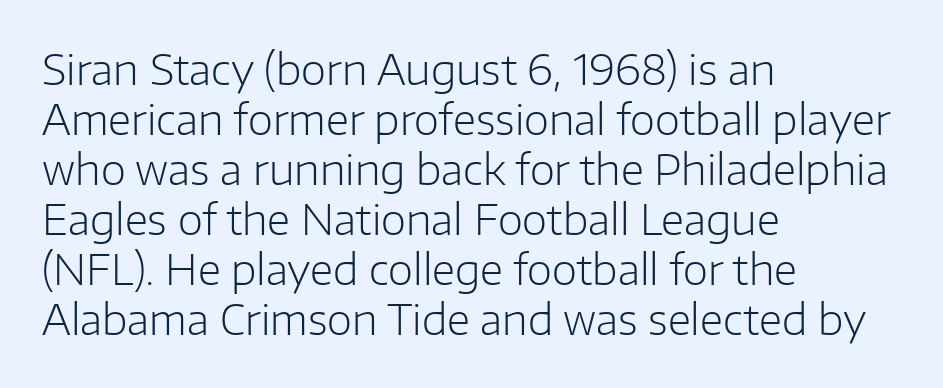
Q: Is the text bold? A: No.
Q: Is the text italic (slanted)? A: No, it is upright.
Q: Is the typeface a serif or a sans-serif typeface? A: Sans-serif.
Q: Is the text underlined? A: No.
Q: How is the paragraph aligned? A: Left-aligned.
Q: Is the spacing between letters normal or unusually wide? A: Normal.
Q: Width (condensed, normal, or wide)? A: Normal.
Q: Stroke contrast? A: Low.
Q: x-height? A: Medium.
Q: Monospaced? A: No.
